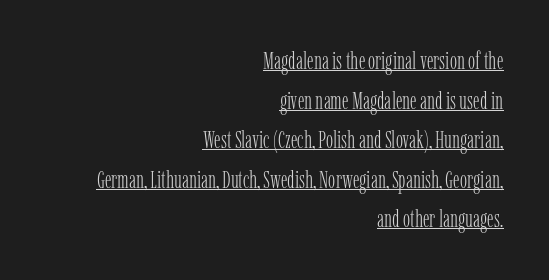
Quick note: not italic, upright. The rendering uses the underline text-decoration. Inter-character spacing is left at the font's built-in metrics. How would I describe the line gaps? Plain and ordinary. Weight: not bold — regular or lighter.
